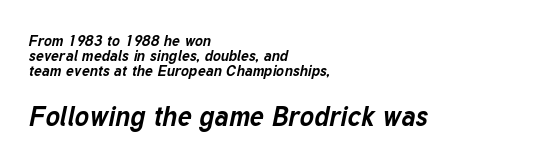
{"italic": "yes", "lean": "right", "slant_degrees": 12, "bold": "yes", "underline": "no", "align": "left", "line_spacing": "tight", "line_spacing_ratio": 1.01, "letter_spacing": "normal", "letter_spacing_em": 0.0, "larger_block": "second", "size_ratio": 1.8, "glyph_px": 27}
